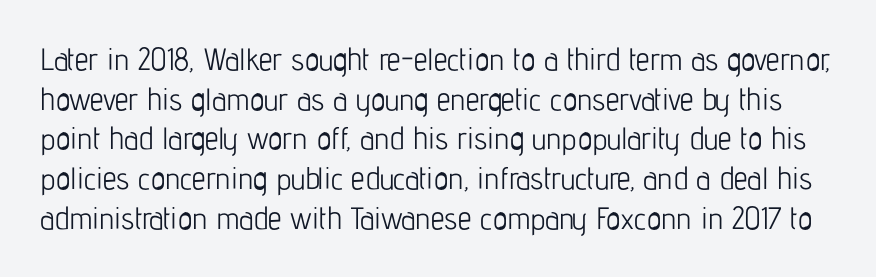
{"serif": "no", "italic": "no", "bold": "no", "weight": "light", "width": "condensed", "stroke_contrast": "low", "x_height": "medium", "monospaced": "no", "underline": "no", "line_spacing": "normal", "line_spacing_ratio": 1.28, "letter_spacing": "normal", "letter_spacing_em": 0.0, "glyph_px": 31}
